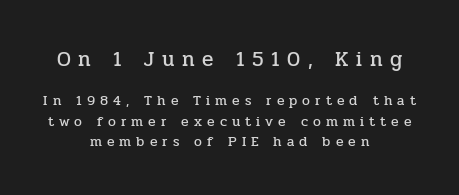
The image shows 21 px text type, upright; set centered, normal line spacing (1.45x), unusually wide letter spacing (+0.36 em), not underlined; the first (top) block is 1.5x larger.
